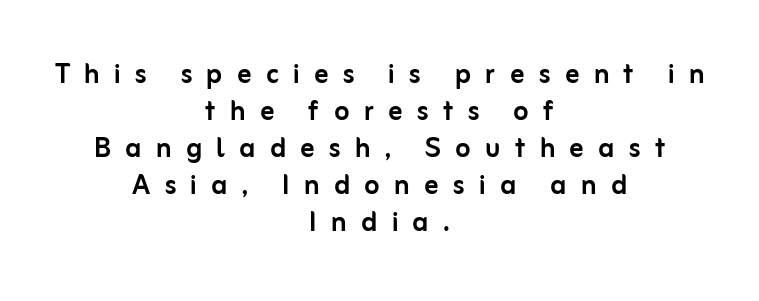
{"serif": "no", "italic": "no", "width": "normal", "stroke_contrast": "low", "x_height": "medium", "monospaced": "no", "underline": "no", "align": "center", "line_spacing": "tight", "line_spacing_ratio": 1.06, "letter_spacing": "wide", "letter_spacing_em": 0.41, "glyph_px": 35}
